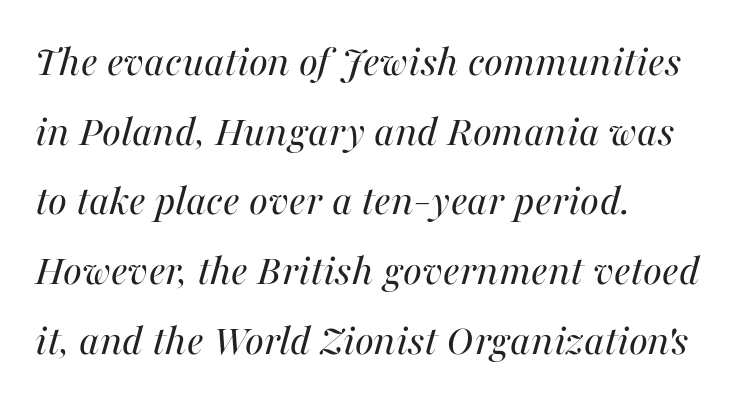
{"italic": "yes", "lean": "right", "slant_degrees": 16, "bold": "no", "weight": "regular", "width": "normal", "stroke_contrast": "medium", "x_height": "medium", "monospaced": "no", "underline": "no", "align": "left", "line_spacing": "normal", "line_spacing_ratio": 1.55, "letter_spacing": "normal", "letter_spacing_em": 0.0, "glyph_px": 45}
